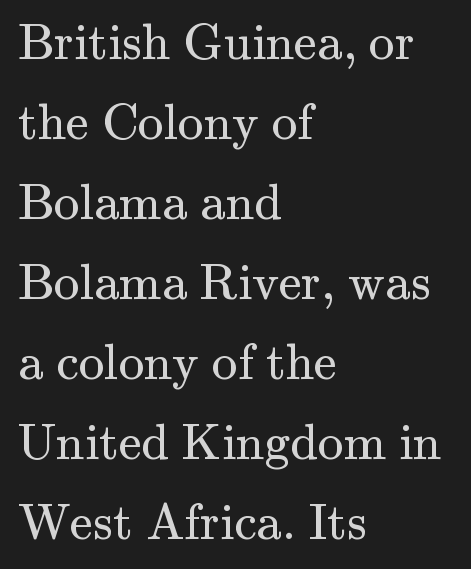
Q: Is the text bold? A: No.
Q: Is the text italic (slanted)? A: No, it is upright.
Q: Is the typeface a serif or a sans-serif typeface? A: Serif.
Q: Is the text underlined? A: No.
Q: How is the paragraph aligned? A: Left-aligned.
Q: Is the spacing between letters normal or unusually wide? A: Normal.
Q: Is the spacing between lines tight, normal or loose? A: Normal.
Q: Width (condensed, normal, or wide)? A: Normal.
Q: Stroke contrast? A: Medium.
Q: x-height? A: Small.
Q: Monospaced? A: No.
